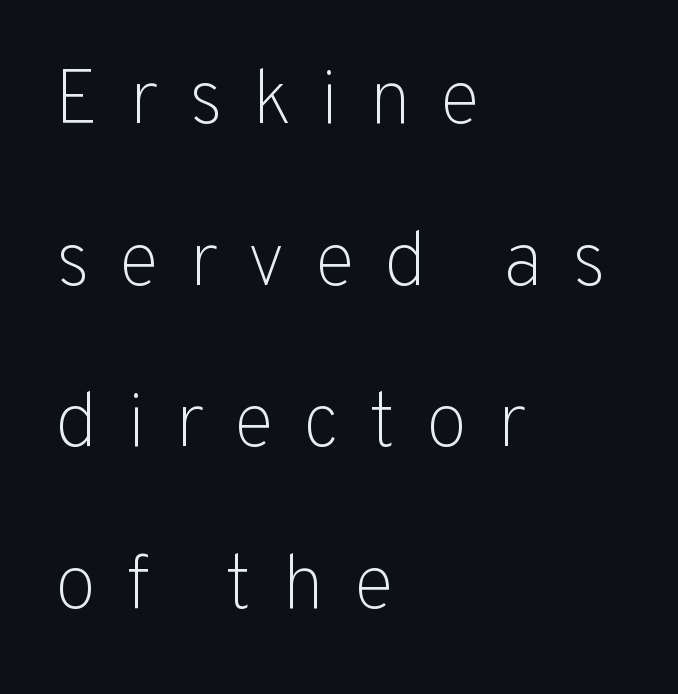
The image shows 77 px light sans-serif type, upright; set left-aligned, loose line spacing (2.1x), unusually wide letter spacing (+0.38 em), not underlined; low stroke contrast and a medium x-height.
